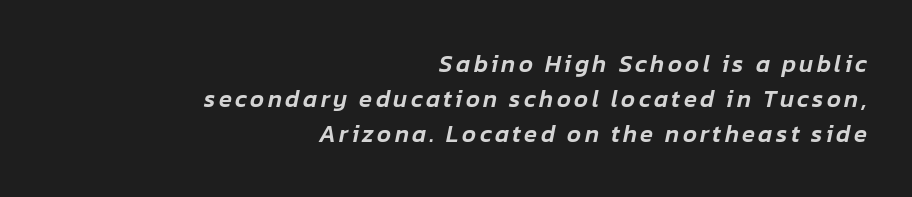
Letters rest on an invisible, unmarked baseline. Typeset ragged left — the right edge is the straight one. Slant detected: the letters are inclined. Students, observe: this is what conventionally led text looks like.
